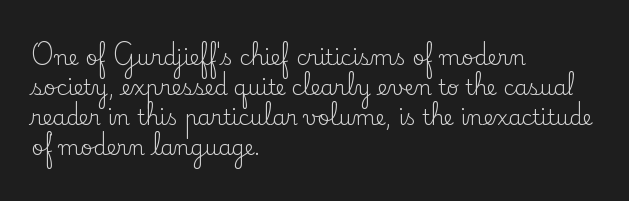
The image shows 21 px text type, upright; set left-aligned, normal line spacing (1.43x), normal letter spacing, not underlined.
